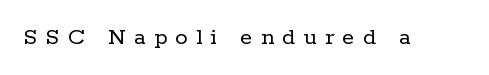
{"italic": "no", "bold": "no", "underline": "no", "letter_spacing": "wide", "letter_spacing_em": 0.33, "glyph_px": 25}
